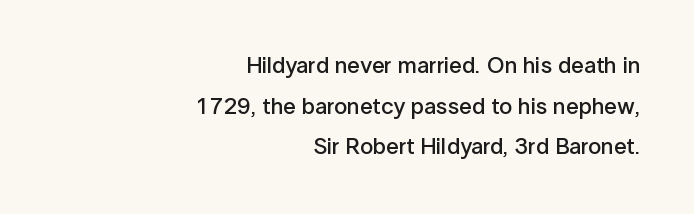
The image shows 23 px text type, upright; set right-aligned, line spacing 1.77x, normal letter spacing, not underlined.
